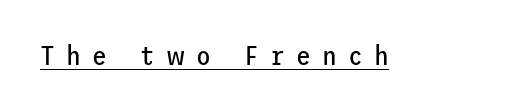
The words here are underlined. The cut favours lightness, reaching ordinary text weight at its darkest. Style check: upright. Each word looks stretched out because of the extra space between its letters.
